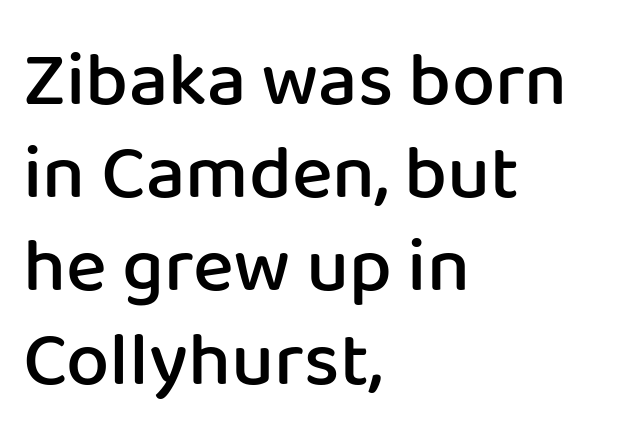
The rendering uses natural spacing where letterforms have individual widths. This is the in-between weight designers call semibold or demi. Nothing unusual about the tracking: characters are spaced as the font intends. This sample is left-justified, so line endings fall wherever the words run out. Nothing sits at the stroke ends, so this counts as sans-serif. The letters stand upright; this is a roman face.
